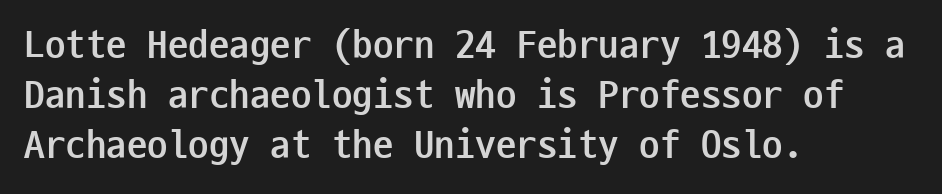
Q: Is the text bold? A: Yes.
Q: Is the text italic (slanted)? A: No, it is upright.
Q: Is the typeface a serif or a sans-serif typeface? A: Sans-serif.
Q: Is the text underlined? A: No.
Q: How is the paragraph aligned? A: Left-aligned.
Q: Is the spacing between letters normal or unusually wide? A: Normal.
Q: Width (condensed, normal, or wide)? A: Condensed.
Q: Stroke contrast? A: Low.
Q: x-height? A: Medium.
Q: Monospaced? A: Yes.
